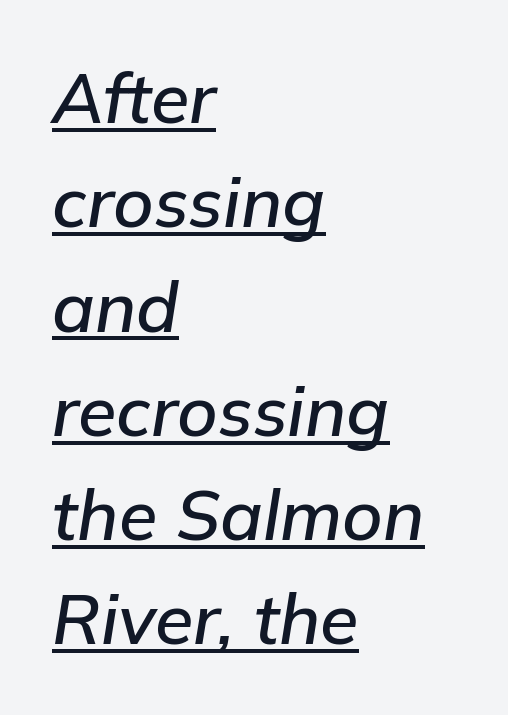
Compared with undecorated copy, this sample adds a rule below the words. The passage shown has conventional tracking throughout. The letters advance in unequal steps, a hallmark of proportional type. Reading down the column, the eye jumps a familiar distance to each next line.
